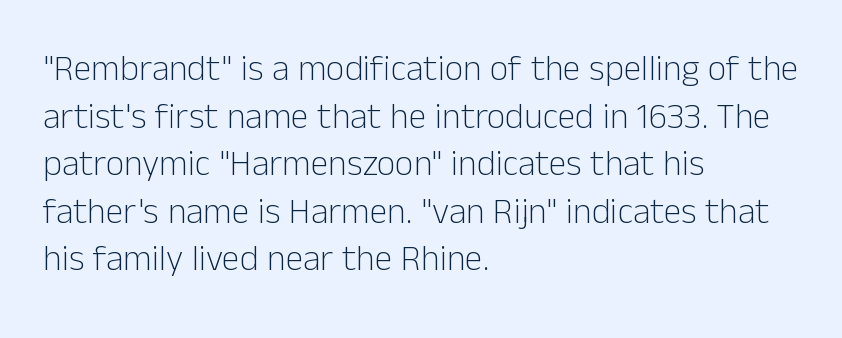
Q: Is the text bold? A: No.
Q: Is the text italic (slanted)? A: No, it is upright.
Q: Is the typeface a serif or a sans-serif typeface? A: Sans-serif.
Q: Is the text underlined? A: No.
Q: How is the paragraph aligned? A: Left-aligned.
Q: Is the spacing between letters normal or unusually wide? A: Normal.
Q: Is the spacing between lines tight, normal or loose? A: Normal.
Q: Width (condensed, normal, or wide)? A: Normal.
Q: Stroke contrast? A: Low.
Q: x-height? A: Medium.
Q: Monospaced? A: No.
